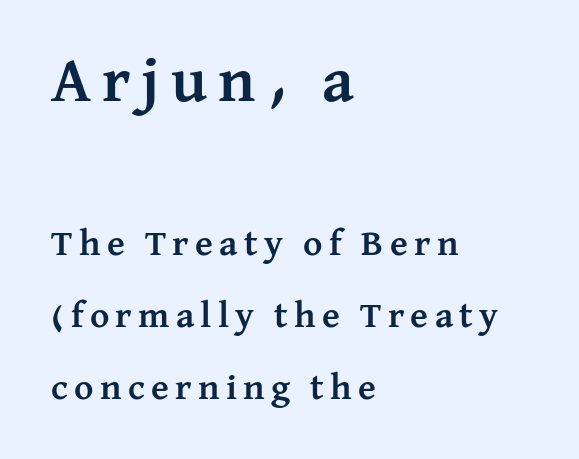
The image shows 64 px semibold serif type, upright; set left-aligned, loose line spacing (1.94x), not underlined; the first (top) block is 1.73x larger; medium stroke contrast and a medium x-height.
